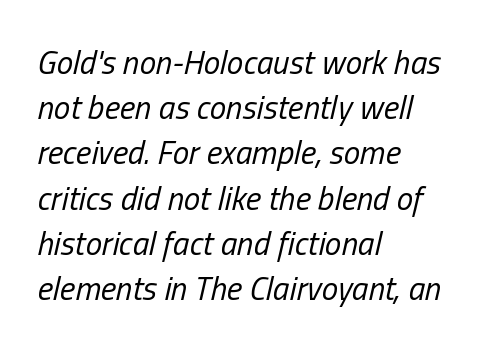
The whole block is typeset with a tilt. A light-to-regular cut is what we see here. Nothing unusual about the tracking: characters are spaced as the font intends. Interline gaps are of average width in this sample.
